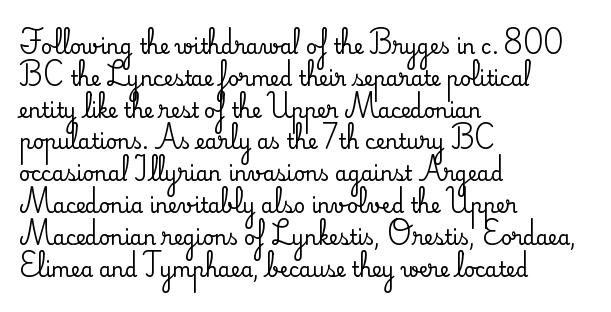
Q: Is the text italic (slanted)? A: No, it is upright.
Q: Is the text underlined? A: No.
Q: How is the paragraph aligned? A: Left-aligned.
Q: Is the spacing between letters normal or unusually wide? A: Normal.
Q: Is the spacing between lines tight, normal or loose? A: Normal.
